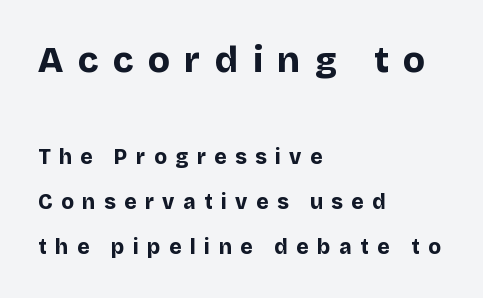
The image shows 36 px bold sans-serif type, upright; set left-aligned, loose line spacing (2.14x), unusually wide letter spacing (+0.4 em), not underlined; the first (top) block is 1.71x larger; low stroke contrast and a large x-height.
